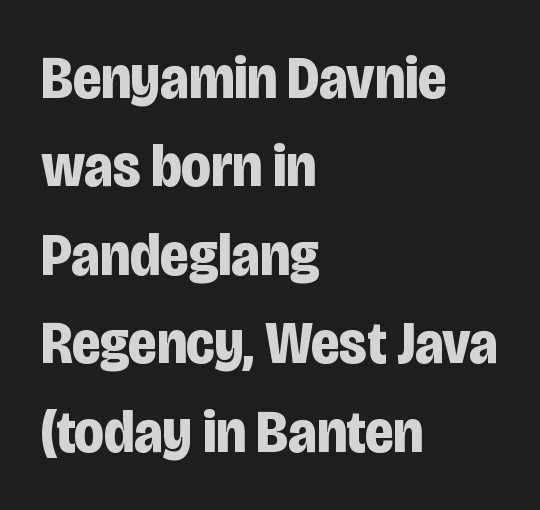
Examine the stroke ends and you'll find no serifs. The font is running at its bold setting. The specimen reads as upright at a glance. These lines are set flush left with a ragged right edge.
